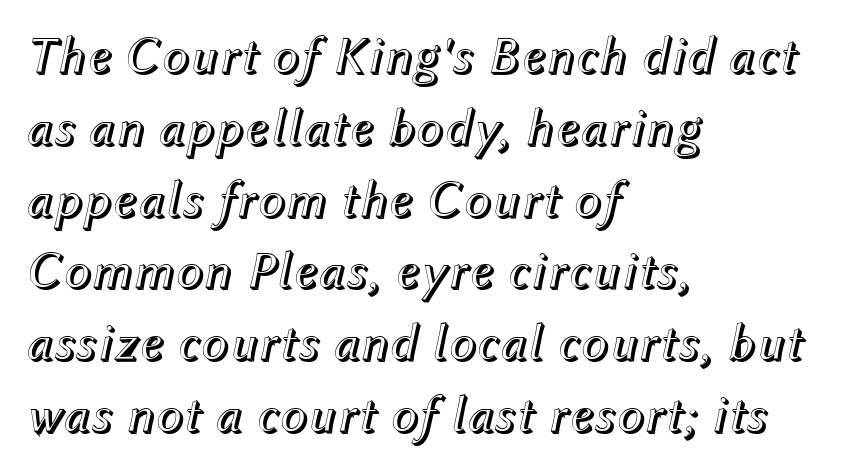
Honestly, the letter spacing is just normal — you wouldn't notice it. Nobody drew a line under any word here. The whole block is typeset with a tilt. Think of a printed novel: that variable character pitch is what you see here. Regarding leading, the lines here are spaced in the standard way.
